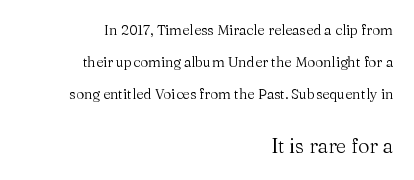
The image shows 20 px text type, upright; set right-aligned, loose line spacing (2.28x), normal letter spacing, not underlined; the second (bottom) block is 1.43x larger.
